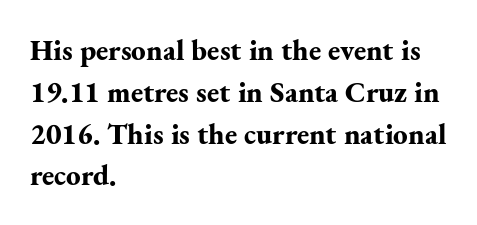
The image shows 29 px bold serif type, upright; set left-aligned, normal line spacing (1.44x), normal letter spacing, not underlined; medium stroke contrast and a small x-height.
